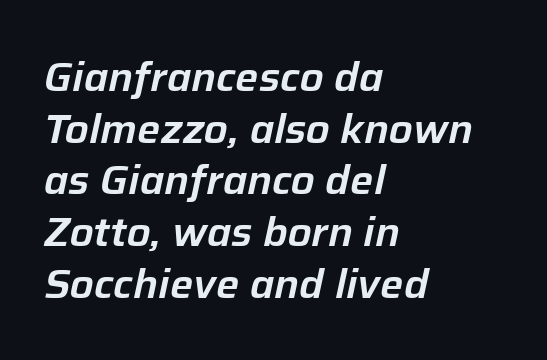
The image shows 41 px text type, italic (leaning right); set left-aligned, normal line spacing (1.26x), normal letter spacing, not underlined; low stroke contrast and a medium x-height.
